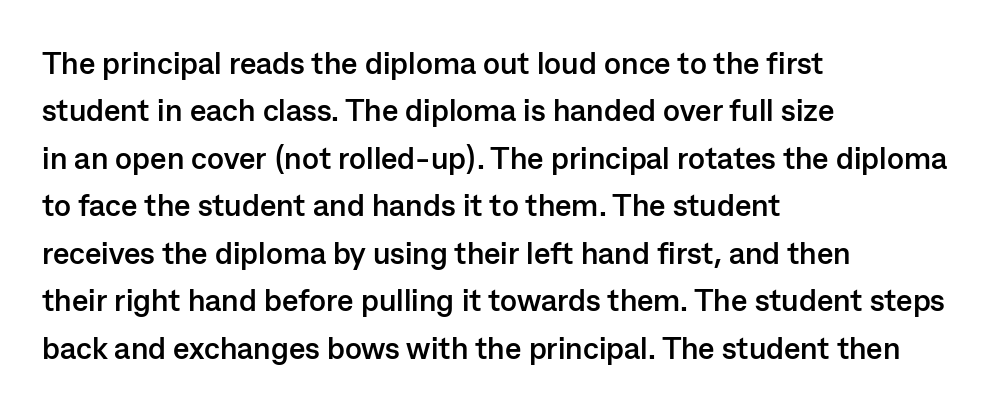
{"serif": "no", "italic": "no", "bold": "yes", "weight": "semibold", "width": "normal", "stroke_contrast": "low", "x_height": "medium", "monospaced": "no", "underline": "no", "align": "left", "line_spacing": "normal", "line_spacing_ratio": 1.53, "letter_spacing": "normal", "letter_spacing_em": 0.0, "glyph_px": 31}
